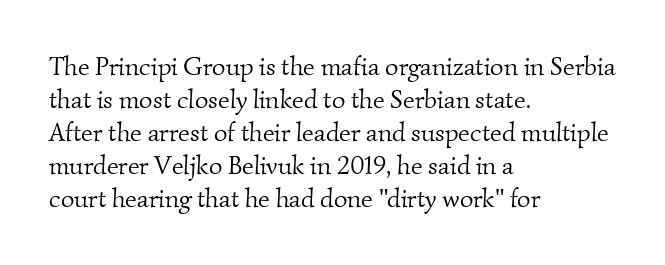
The face looks like a standard text weight, possibly lighter. The typesetter chose a ragged-right arrangement here. Anything drawn beneath the words? Only blank space. The passage shown stacks its lines at a standard gap.
